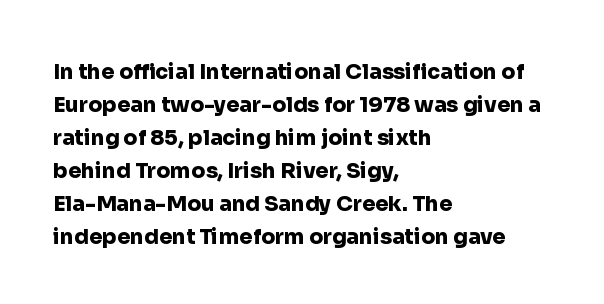
The sample has been set heavy, in full bold. Any mark beneath the type? The region is blank. The ragged edge is on the right, which tells us the setting is flush left. This sample uses plain, unmodified letter spacing. Posture: vertical. Does the leading feel generous? No, just average.
